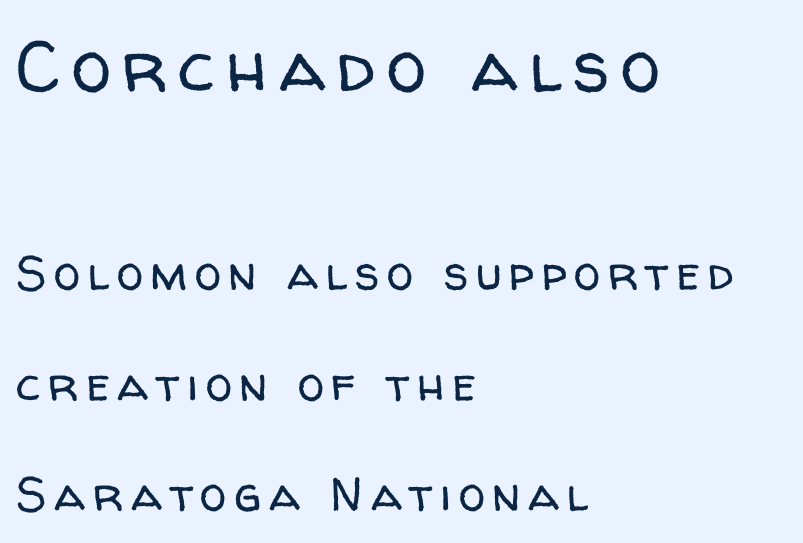
{"serif": "no", "italic": "no", "bold": "no", "weight": "regular", "width": "normal", "stroke_contrast": "low", "x_height": "medium", "monospaced": "no", "underline": "no", "align": "left", "line_spacing": "loose", "line_spacing_ratio": 2.3, "larger_block": "first", "size_ratio": 1.5, "glyph_px": 72}
